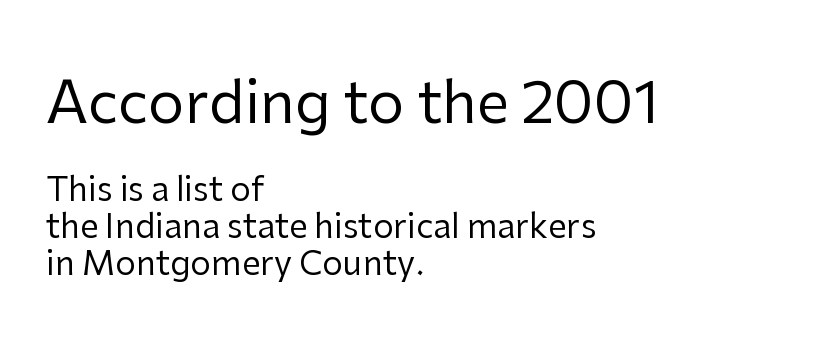
Q: Is the text bold? A: No.
Q: Is the text italic (slanted)? A: No, it is upright.
Q: Is the typeface a serif or a sans-serif typeface? A: Sans-serif.
Q: Is the text underlined? A: No.
Q: How is the paragraph aligned? A: Left-aligned.
Q: Is the spacing between letters normal or unusually wide? A: Normal.
Q: Is the spacing between lines tight, normal or loose? A: Tight.
Q: Which block of text is set in a larger size, the first (top) or the second (bottom)? A: The first (top) one.
Q: Width (condensed, normal, or wide)? A: Normal.
Q: Stroke contrast? A: Low.
Q: x-height? A: Medium.
Q: Monospaced? A: No.
